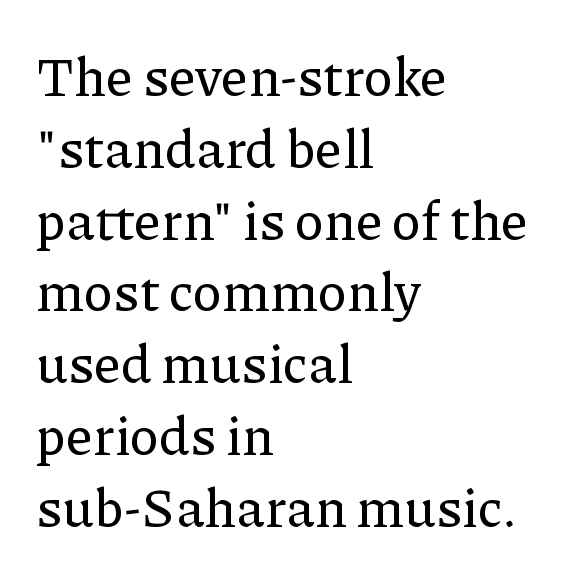
The paragraph has a hard left edge and a soft right edge. Is there much room between lines? A standard amount, neither cramped nor airy. Regarding serifs, this sample has them. Nobody drew a line under any word here.
